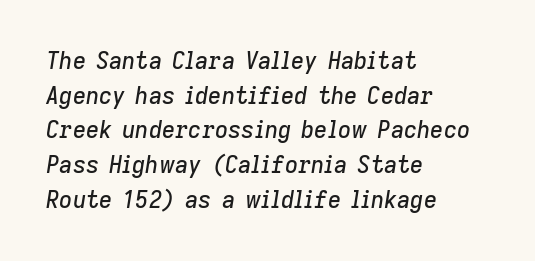
The designer left line spacing at the default. The zone under the glyphs is completely vacant. There is no visible air inserted between adjacent glyphs. Line beginnings align vertically; line endings do not. This sample uses an oblique cut, with every glyph tilted off the vertical.
